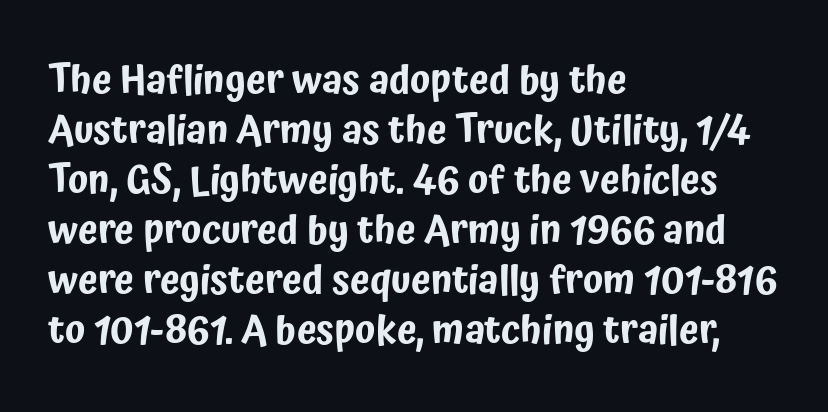
{"serif": "no", "italic": "no", "width": "condensed", "stroke_contrast": "low", "x_height": "medium", "monospaced": "no", "underline": "no", "align": "left", "line_spacing": "normal", "line_spacing_ratio": 1.25, "letter_spacing": "normal", "letter_spacing_em": 0.0, "glyph_px": 40}
